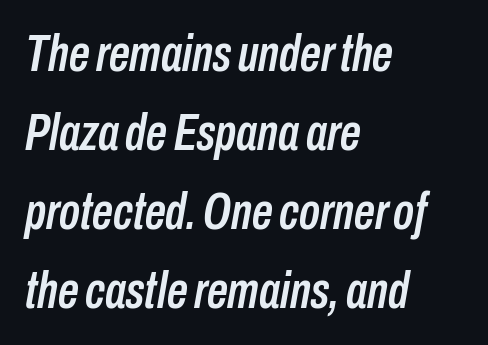
The image shows 52 px condensed type, italic (leaning right); set left-aligned, normal line spacing (1.52x), normal letter spacing, not underlined; low stroke contrast and a medium x-height.
